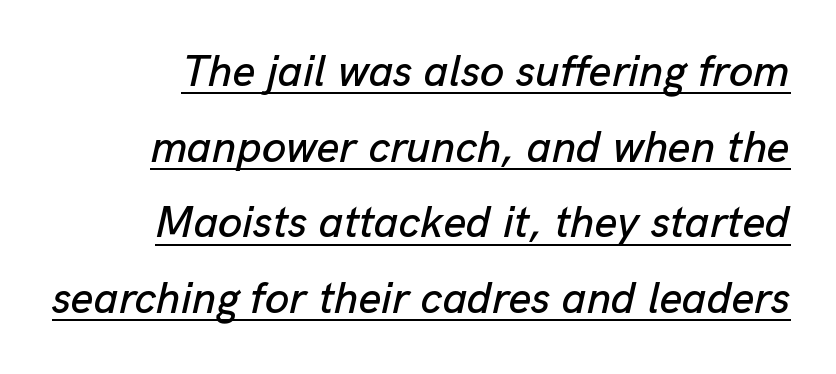
{"italic": "yes", "lean": "right", "slant_degrees": 13, "width": "normal", "stroke_contrast": "low", "x_height": "medium", "monospaced": "no", "underline": "yes", "line_spacing_ratio": 1.72, "letter_spacing": "normal", "letter_spacing_em": 0.0, "glyph_px": 44}
